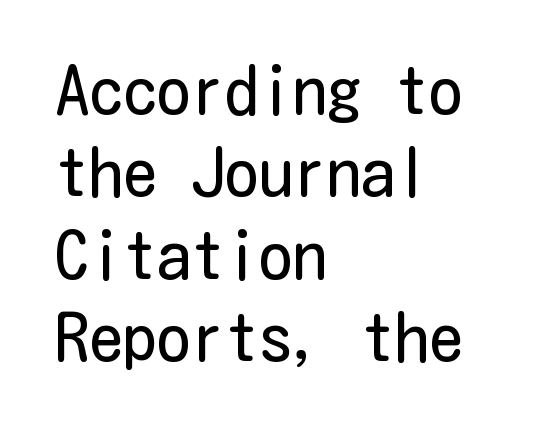
The typography opts for an upright posture over an oblique one. Type style note: lacks serifs. The passage is arranged the way most books set body copy — flush left. The passage shown has conventional tracking throughout. The font sits on the lighter half of the weight spectrum, regular included.
